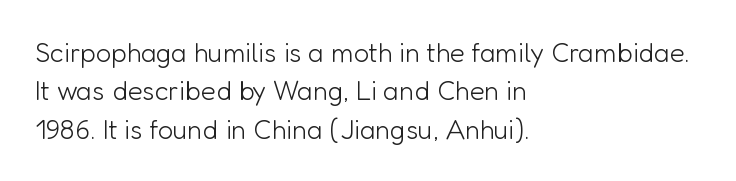
{"italic": "no", "bold": "no", "underline": "no", "align": "left", "line_spacing": "normal", "line_spacing_ratio": 1.42, "letter_spacing": "normal", "letter_spacing_em": 0.0, "glyph_px": 27}
